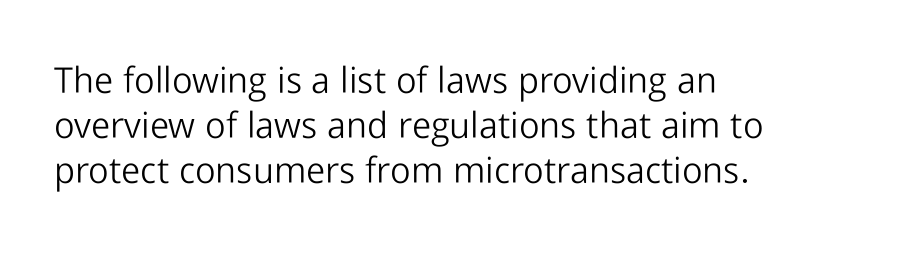
Is the letter spacing exaggerated? No — it looks like the ordinary default. All the whitespace from short lines collects on the right. Upright lettering throughout. The zone under the glyphs is completely vacant.
